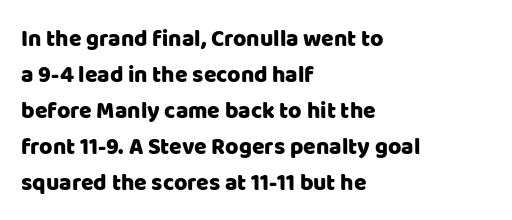
The image shows 23 px text type, upright; set left-aligned, normal line spacing (1.56x), normal letter spacing, not underlined.
